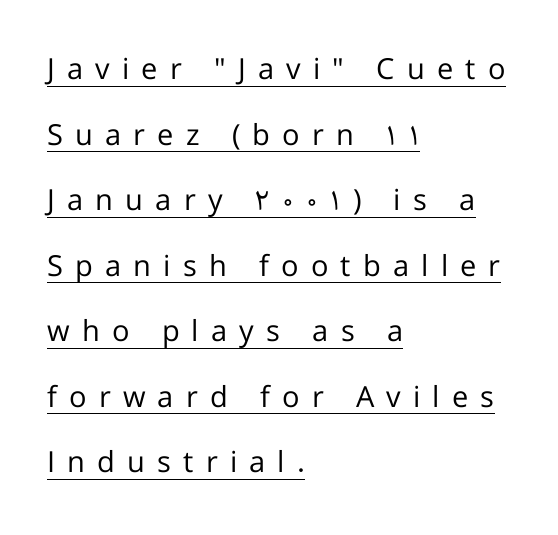
{"serif": "no", "italic": "no", "bold": "no", "weight": "regular", "width": "normal", "stroke_contrast": "low", "x_height": "medium", "monospaced": "no", "underline": "yes", "align": "left", "line_spacing": "loose", "line_spacing_ratio": 2.26, "letter_spacing": "wide", "letter_spacing_em": 0.42, "glyph_px": 29}
